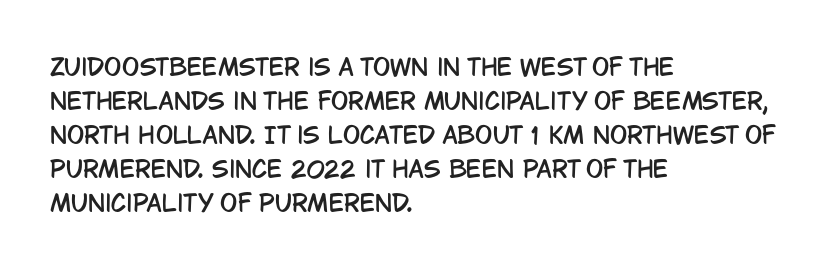
Clear beneath every line of the passage. Notice how descenders clear the ascenders below comfortably — that's standard leading. In terms of letterspacing, this is plain default setting. The lettering stays uniformly vertical, giving the passage a roman look. The lines in this sample share a left origin and differ only in where they stop.
